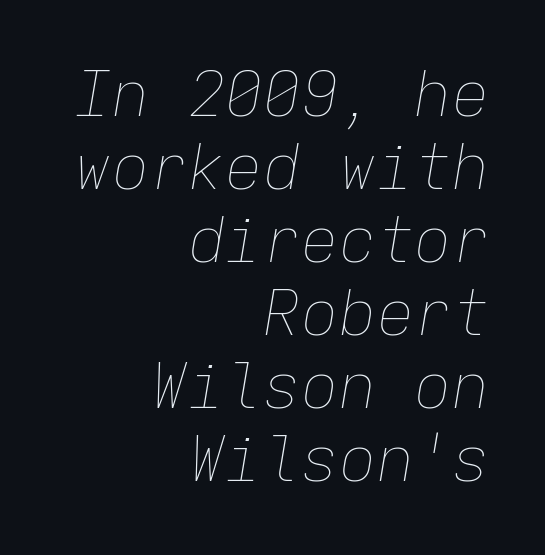
The image shows 63 px thin type, italic (leaning right), monospaced; set right-aligned, line spacing 1.16x, normal letter spacing, not underlined; low stroke contrast and a medium x-height.
